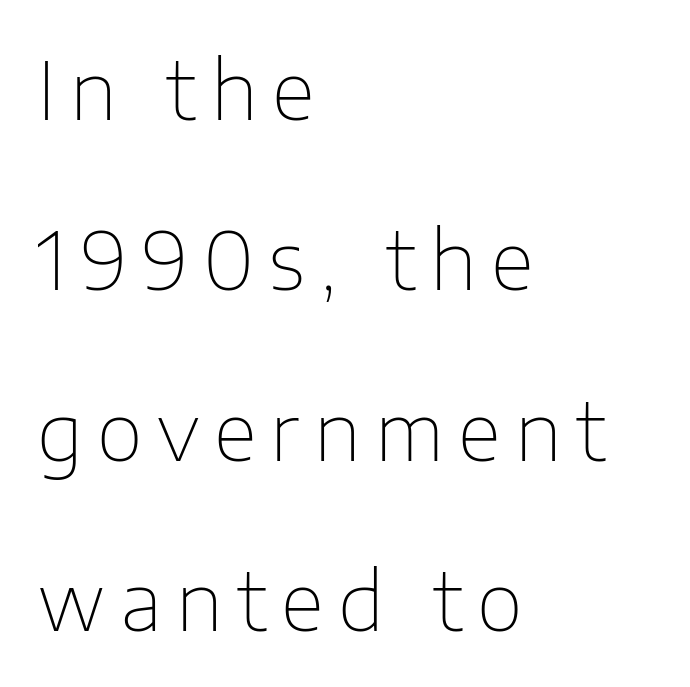
{"serif": "no", "italic": "no", "bold": "no", "weight": "thin", "width": "normal", "stroke_contrast": "low", "x_height": "medium", "monospaced": "no", "underline": "no", "align": "left", "line_spacing": "loose", "line_spacing_ratio": 2.13, "glyph_px": 80}
